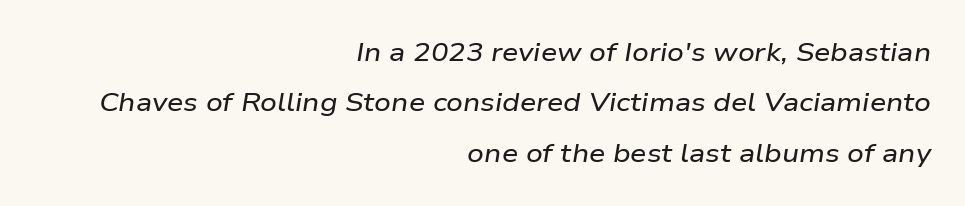
Q: Is the text italic (slanted)? A: Yes, it leans right by about 9 degrees.
Q: Is the text underlined? A: No.
Q: How is the paragraph aligned? A: Right-aligned.
Q: Is the spacing between letters normal or unusually wide? A: Normal.
Q: Is the spacing between lines tight, normal or loose? A: Loose.
